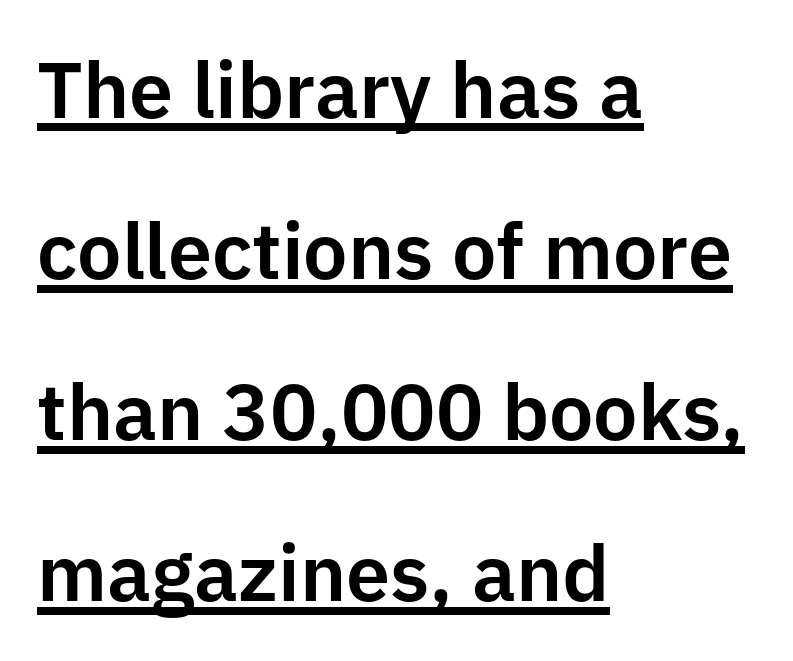
How would I describe the line gaps? Wide and relaxed. Letter spacing: default. The passage shown is typeset with a sans-serif family. A typesetter would mark this as roman, not italic.
